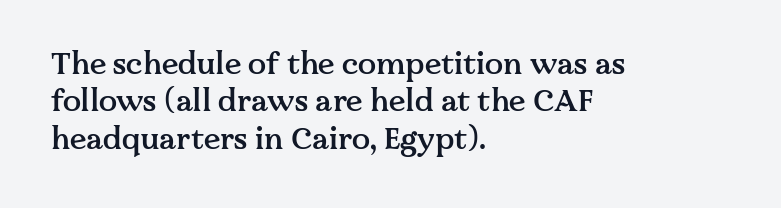
The typesetting leans somewhat heavy: a semibold. The typography opts for an upright posture over an oblique one. To sum up the face: it has serifs. Note the varied advance widths — an 'i' is clearly narrower than an 'm'.
